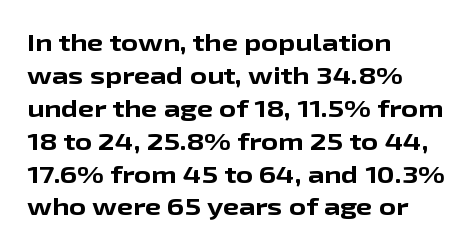
The image shows 23 px bold type, upright; set left-aligned, normal line spacing (1.43x), normal letter spacing, not underlined.
